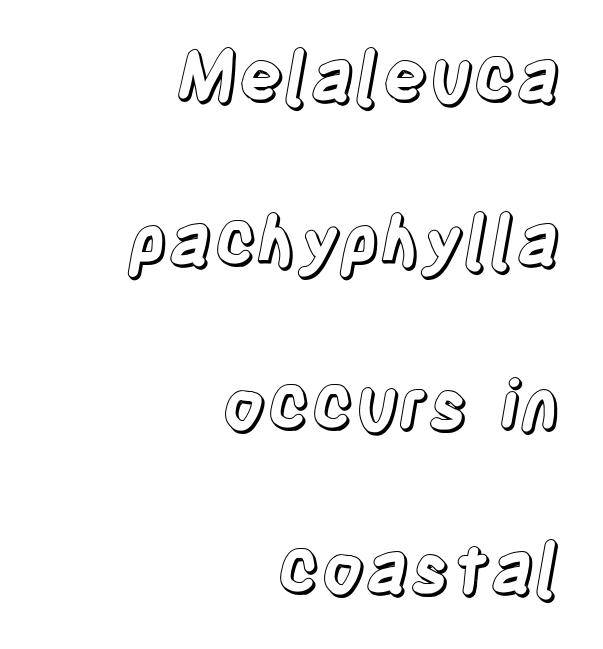
{"width": "condensed", "x_height": "large", "monospaced": "no", "underline": "no", "align": "right", "line_spacing": "loose", "line_spacing_ratio": 2.41, "letter_spacing": "normal", "letter_spacing_em": 0.0, "glyph_px": 68}
